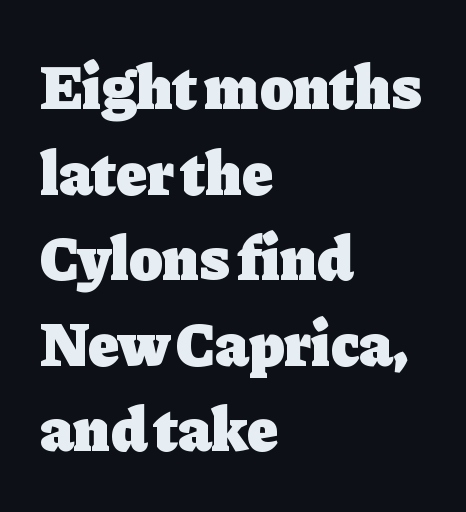
Q: Is the text bold? A: Yes.
Q: Is the text italic (slanted)? A: No, it is upright.
Q: Is the typeface a serif or a sans-serif typeface? A: Serif.
Q: Is the text underlined? A: No.
Q: How is the paragraph aligned? A: Left-aligned.
Q: Is the spacing between letters normal or unusually wide? A: Normal.
Q: Is the spacing between lines tight, normal or loose? A: Normal.
Q: Width (condensed, normal, or wide)? A: Normal.
Q: Stroke contrast? A: Low.
Q: x-height? A: Medium.
Q: Monospaced? A: No.
